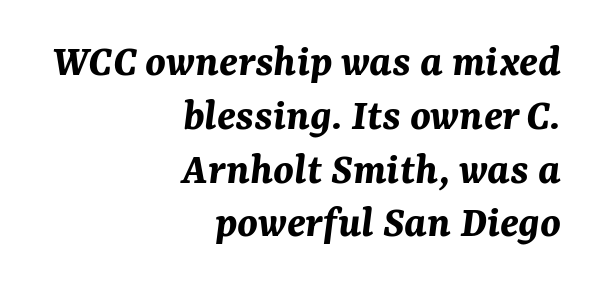
The image shows 46 px bold type, italic (leaning right); set right-aligned, line spacing 1.17x, normal letter spacing, not underlined; medium stroke contrast and a medium x-height.
